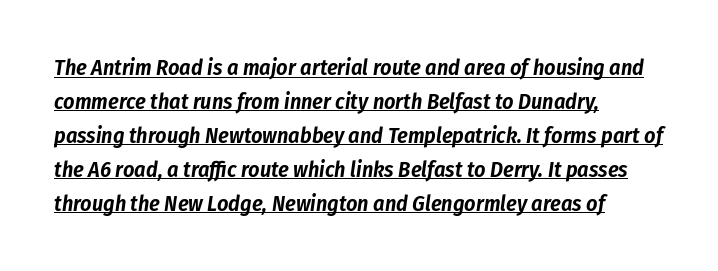
Q: Is the text italic (slanted)? A: Yes, it leans right by about 8 degrees.
Q: Is the text underlined? A: Yes.
Q: How is the paragraph aligned? A: Left-aligned.
Q: Is the spacing between letters normal or unusually wide? A: Normal.
Q: Is the spacing between lines tight, normal or loose? A: Normal.
